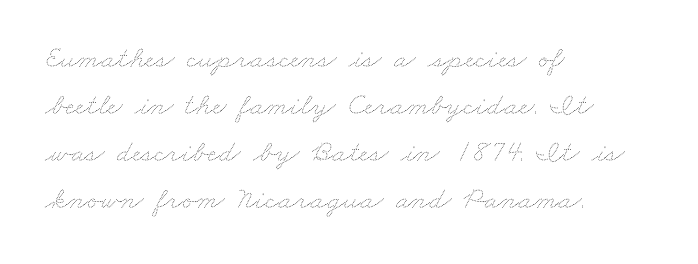
The image shows 31 px thin, wide type; set left-aligned, normal line spacing (1.52x), normal letter spacing, not underlined; medium stroke contrast and a small x-height.
